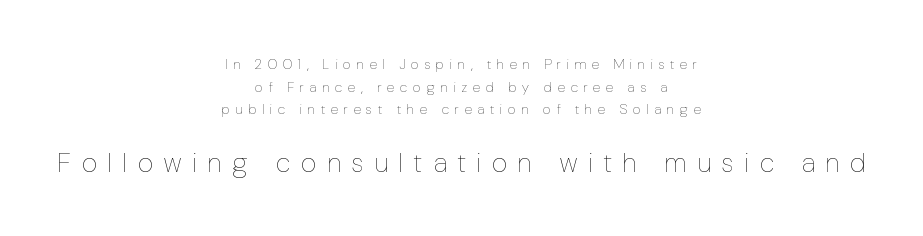
{"italic": "no", "bold": "no", "underline": "no", "align": "center", "line_spacing": "normal", "line_spacing_ratio": 1.62, "letter_spacing": "wide", "letter_spacing_em": 0.43, "larger_block": "second", "size_ratio": 1.93, "glyph_px": 27}
